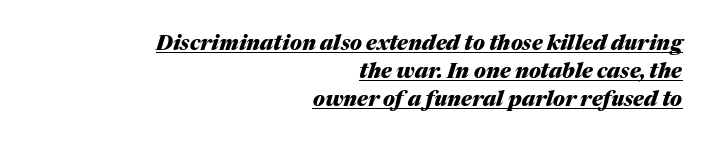
Between one letter and the next there's only the usual sliver of space. Rendered with sloped, italic letterforms. Short and long lines alike share a common ending point at right. This sample keeps an unexceptional amount of space between lines. Underline: present. Strokes here are thick enough to call this a true bold.
